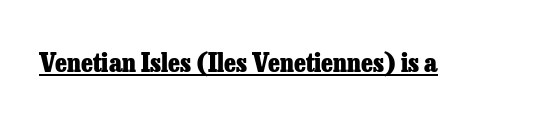
Q: Is the text bold? A: Yes.
Q: Is the text italic (slanted)? A: No, it is upright.
Q: Is the text underlined? A: Yes.
Q: Is the spacing between letters normal or unusually wide? A: Normal.
